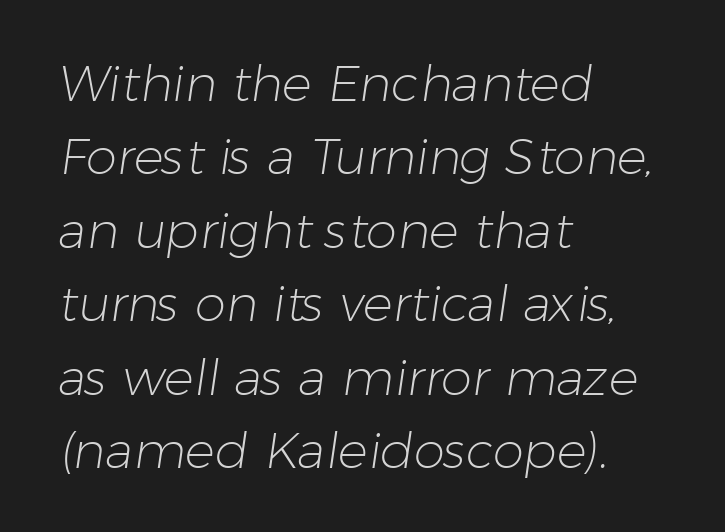
Heaviness? Minimal to ordinary, like unemphasized prose. This rendering employs a face without finishing strokes, i.e., a sans-serif. The passage is arranged the way most books set body copy — flush left. Character widths vary here, with narrow letters taking less room than wide ones.
